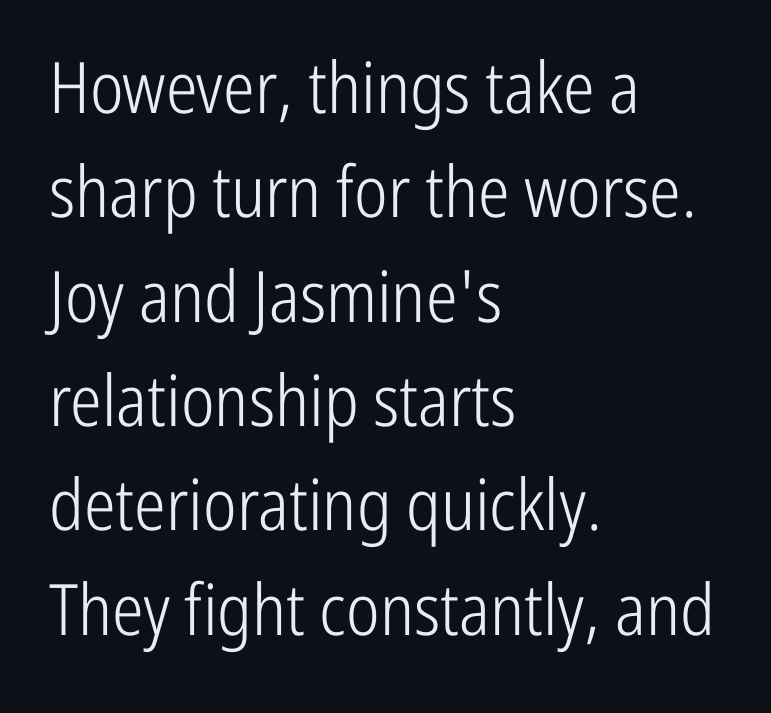
The image shows 71 px light, condensed sans-serif type, upright; set left-aligned, normal line spacing (1.47x), normal letter spacing, not underlined; low stroke contrast and a medium x-height.
